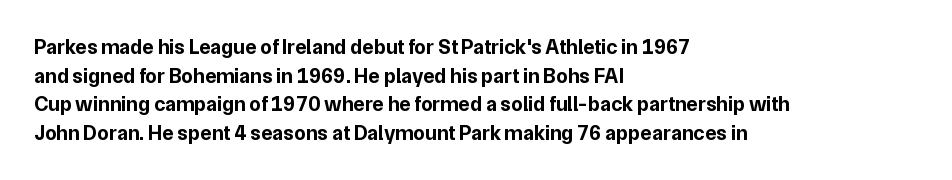
Notice how descenders clear the ascenders below comfortably — that's standard leading. Clear beneath every line of the passage. These lines are set flush left with a ragged right edge. The type sits square on the baseline with zero lean. Each word holds together tightly as a unit, with standard inter-letter gaps.
